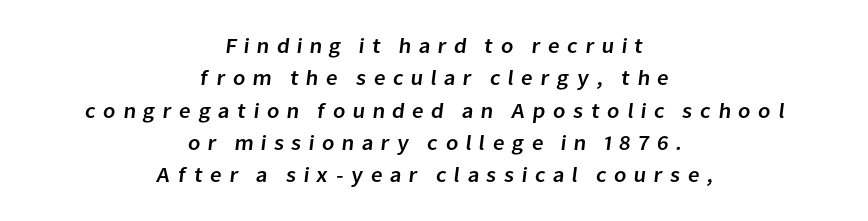
Q: Is the text underlined? A: No.
Q: How is the paragraph aligned? A: Centered.
Q: Is the spacing between letters normal or unusually wide? A: Unusually wide.
Q: Is the spacing between lines tight, normal or loose? A: Normal.
